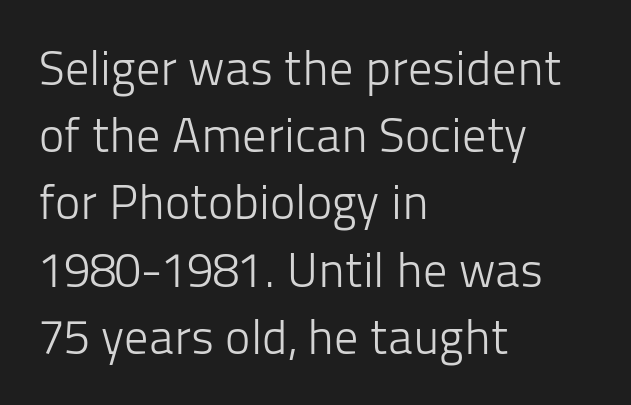
{"serif": "no", "italic": "no", "bold": "no", "weight": "light", "width": "normal", "stroke_contrast": "low", "x_height": "medium", "monospaced": "no", "underline": "no", "align": "left", "line_spacing": "normal", "line_spacing_ratio": 1.4, "letter_spacing": "normal", "letter_spacing_em": 0.0, "glyph_px": 48}
